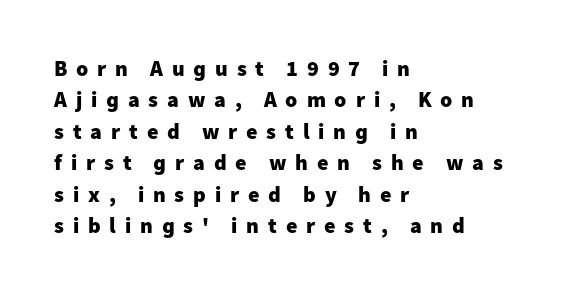
The image shows 22 px bold type, upright; set left-aligned, normal line spacing (1.43x), unusually wide letter spacing (+0.4 em), not underlined.
